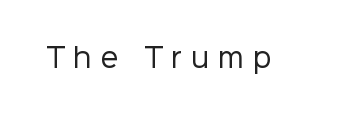
Q: Is the text bold? A: No.
Q: Is the text italic (slanted)? A: No, it is upright.
Q: Is the text underlined? A: No.
Q: Is the spacing between letters normal or unusually wide? A: Unusually wide.
